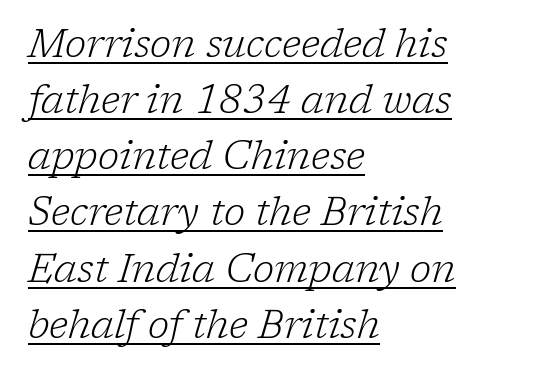
Q: Is the text bold? A: No.
Q: Is the text italic (slanted)? A: Yes, it leans right by about 17 degrees.
Q: Is the typeface a serif or a sans-serif typeface? A: Serif.
Q: Is the text underlined? A: Yes.
Q: How is the paragraph aligned? A: Left-aligned.
Q: Is the spacing between letters normal or unusually wide? A: Normal.
Q: Is the spacing between lines tight, normal or loose? A: Normal.
Q: Width (condensed, normal, or wide)? A: Normal.
Q: Stroke contrast? A: Low.
Q: x-height? A: Medium.
Q: Monospaced? A: No.
